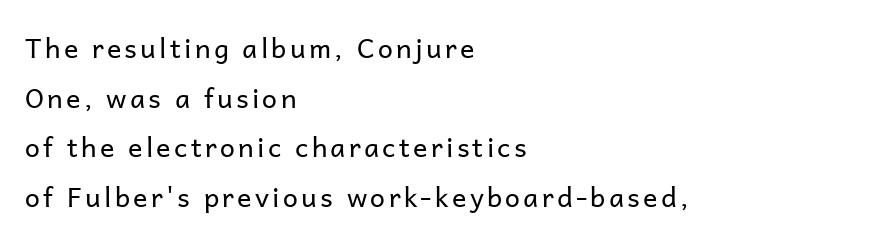
{"italic": "no", "bold": "no", "underline": "no", "align": "left", "line_spacing_ratio": 1.84, "glyph_px": 27}
